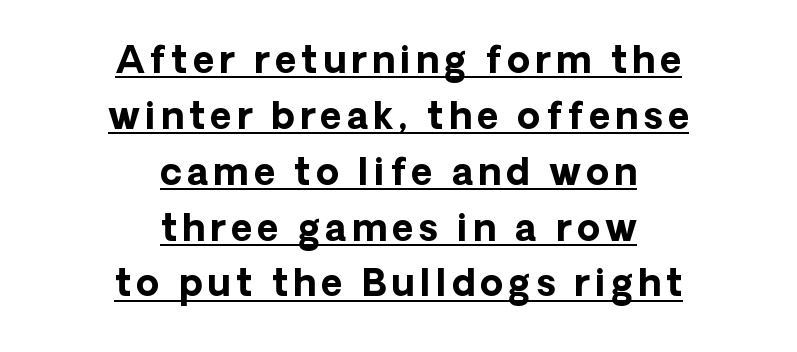
{"serif": "no", "italic": "no", "bold": "yes", "weight": "bold", "width": "normal", "stroke_contrast": "low", "x_height": "medium", "monospaced": "no", "underline": "yes", "align": "center", "line_spacing": "normal", "line_spacing_ratio": 1.51, "glyph_px": 37}
